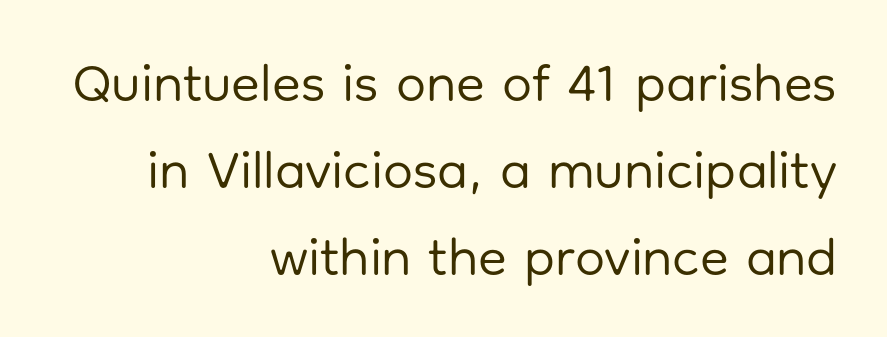
The image shows 53 px regular-weight sans-serif type, upright; set right-aligned, normal line spacing (1.64x), normal letter spacing, not underlined; low stroke contrast and a medium x-height.
